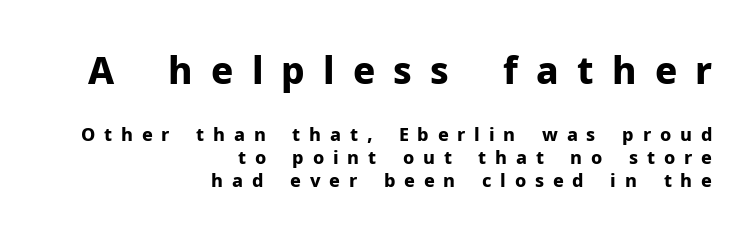
{"serif": "no", "italic": "no", "bold": "yes", "weight": "bold", "width": "normal", "stroke_contrast": "low", "x_height": "medium", "monospaced": "no", "underline": "no", "align": "right", "line_spacing": "normal", "line_spacing_ratio": 1.28, "letter_spacing": "wide", "letter_spacing_em": 0.49, "larger_block": "first", "size_ratio": 2.06, "glyph_px": 37}
